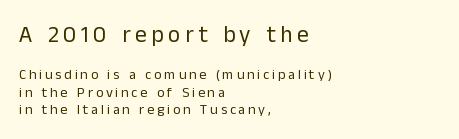
Typeset ragged right — the left edge is the straight one. The letterforms sit at book weight or below. Caption: expanded tracking, letters set apart. Check the space under the baseline: it is left empty. Designer's note — italics off, roman on.
